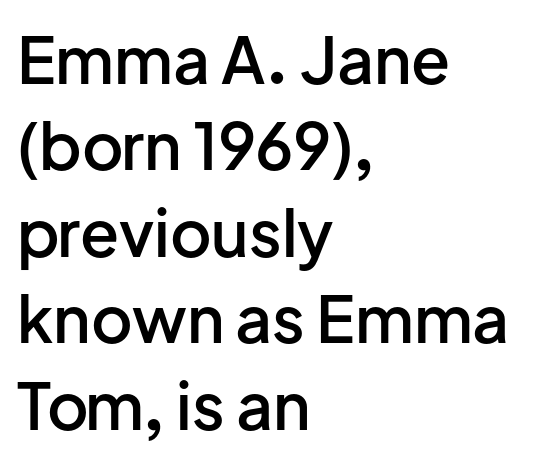
The image shows 64 px semibold sans-serif type, upright; set left-aligned, normal line spacing (1.35x), normal letter spacing, not underlined; low stroke contrast and a medium x-height.
